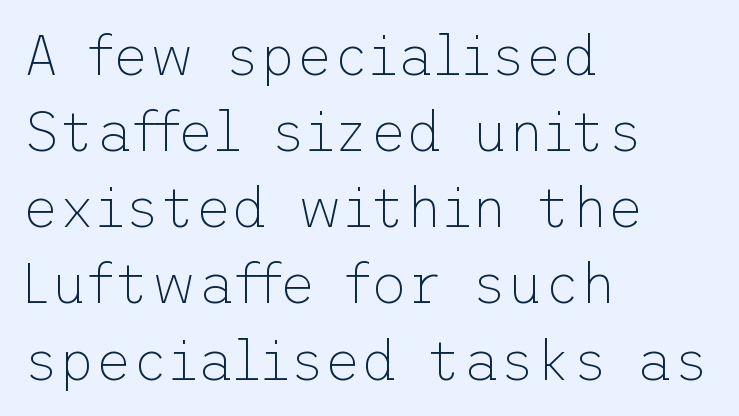
{"serif": "no", "italic": "no", "bold": "no", "weight": "thin", "width": "normal", "stroke_contrast": "low", "x_height": "medium", "underline": "no", "align": "left", "line_spacing": "normal", "line_spacing_ratio": 1.36, "letter_spacing": "normal", "letter_spacing_em": 0.0, "glyph_px": 56}
